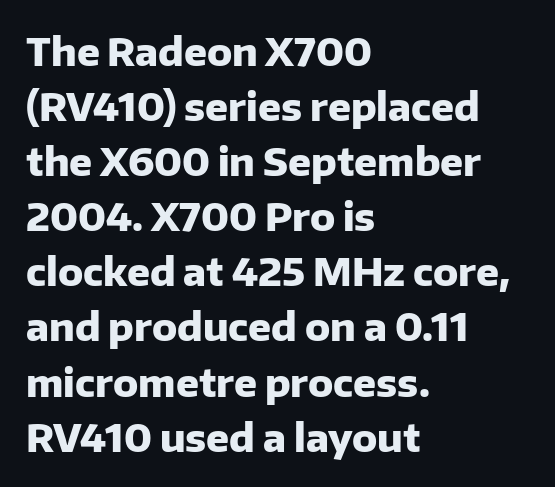
The image shows 38 px heavy sans-serif type, upright; set left-aligned, normal line spacing (1.45x), normal letter spacing, not underlined; low stroke contrast and a medium x-height.
